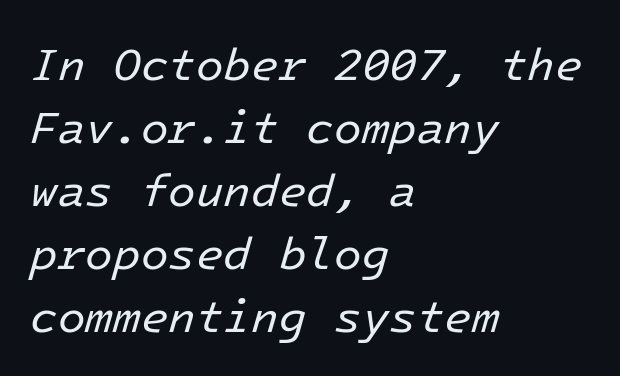
Q: Is the text bold? A: No.
Q: Is the text italic (slanted)? A: Yes, it leans right by about 16 degrees.
Q: Is the text underlined? A: No.
Q: How is the paragraph aligned? A: Left-aligned.
Q: Is the spacing between letters normal or unusually wide? A: Normal.
Q: Is the spacing between lines tight, normal or loose? A: Normal.
Q: Width (condensed, normal, or wide)? A: Normal.
Q: Stroke contrast? A: Low.
Q: x-height? A: Medium.
